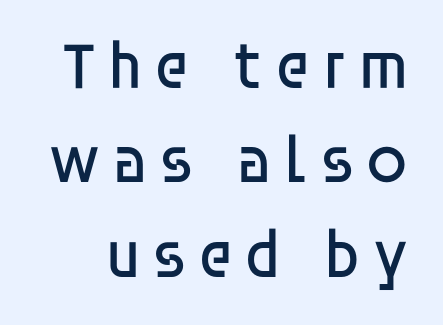
Observe the absence of serifs on each vertical stroke in this sample. The strip under each line holds only bare page. Does the leading feel generous? No, just average. These lines are rendered in a variable-pitch font. The face looks like a standard text weight, possibly lighter. Does the lettering tilt? It doesn't — this is upright.
